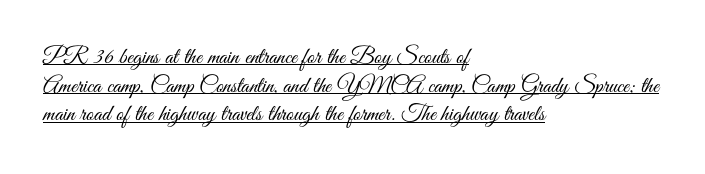
You could call the tracking neutral — neither tight nor loose. Weight: regular or lighter. Reading down the block, your eye returns to a fixed left position each line. The glyphs are accompanied by a horizontal stroke just below them. Reading down the column, the eye jumps a familiar distance to each next line.
